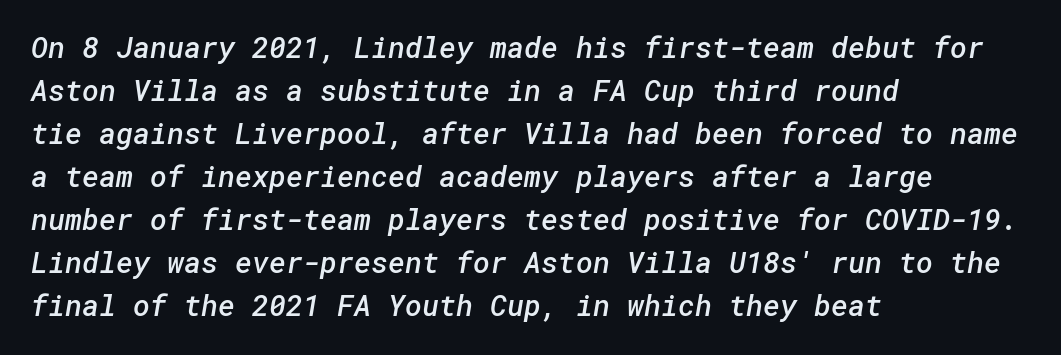
Q: Is the text bold? A: Semi-bold.
Q: Is the typeface a serif or a sans-serif typeface? A: Sans-serif.
Q: Is the text underlined? A: No.
Q: How is the paragraph aligned? A: Left-aligned.
Q: Is the spacing between letters normal or unusually wide? A: Normal.
Q: Is the spacing between lines tight, normal or loose? A: Normal.
Q: Width (condensed, normal, or wide)? A: Normal.
Q: Stroke contrast? A: Low.
Q: x-height? A: Medium.
